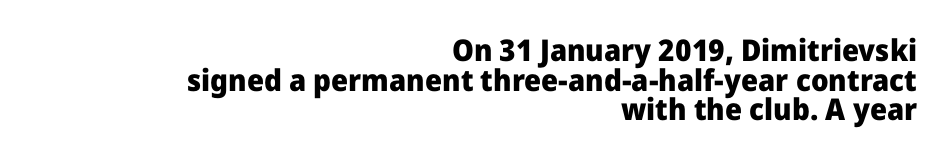
{"serif": "no", "italic": "no", "bold": "yes", "weight": "heavy", "width": "normal", "stroke_contrast": "low", "x_height": "medium", "monospaced": "no", "underline": "no", "align": "right", "line_spacing": "tight", "line_spacing_ratio": 0.99, "letter_spacing": "normal", "letter_spacing_em": 0.0, "glyph_px": 30}
